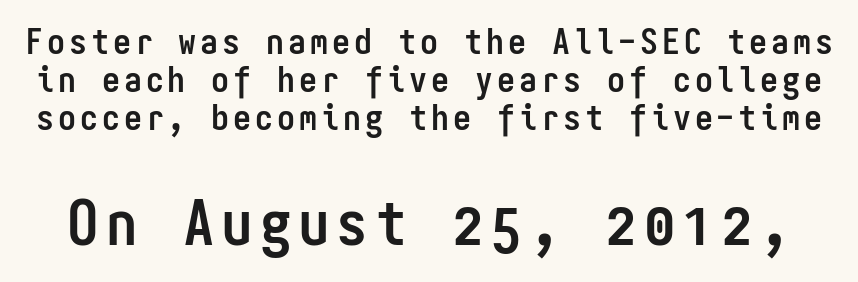
{"serif": "no", "italic": "no", "bold": "yes", "weight": "semibold", "width": "condensed", "stroke_contrast": "low", "x_height": "medium", "monospaced": "yes", "underline": "no", "line_spacing": "tight", "line_spacing_ratio": 1.06, "larger_block": "second", "size_ratio": 1.75, "glyph_px": 63}
